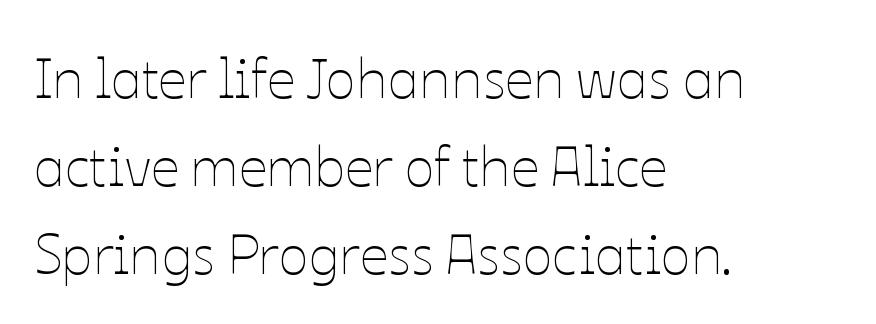
Heft: none added — not bold. The typography opts for an upright posture over an oblique one. The vertical gap from one line to the next is medium. Rule under the text: the space is simply empty.
